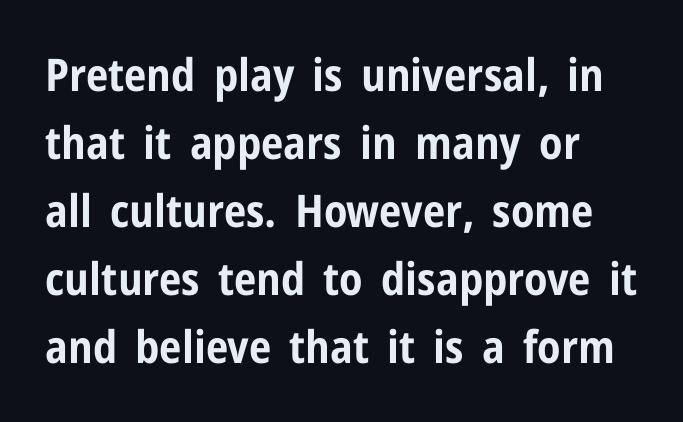
The image shows 45 px bold, condensed sans-serif type, upright; set normal line spacing (1.51x), normal letter spacing, not underlined; low stroke contrast and a medium x-height.
